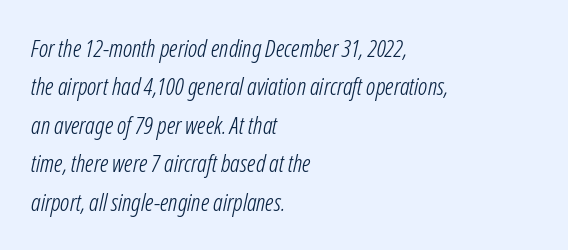
The image shows 24 px text type, italic (leaning right); set left-aligned, normal line spacing (1.6x), normal letter spacing, not underlined.
